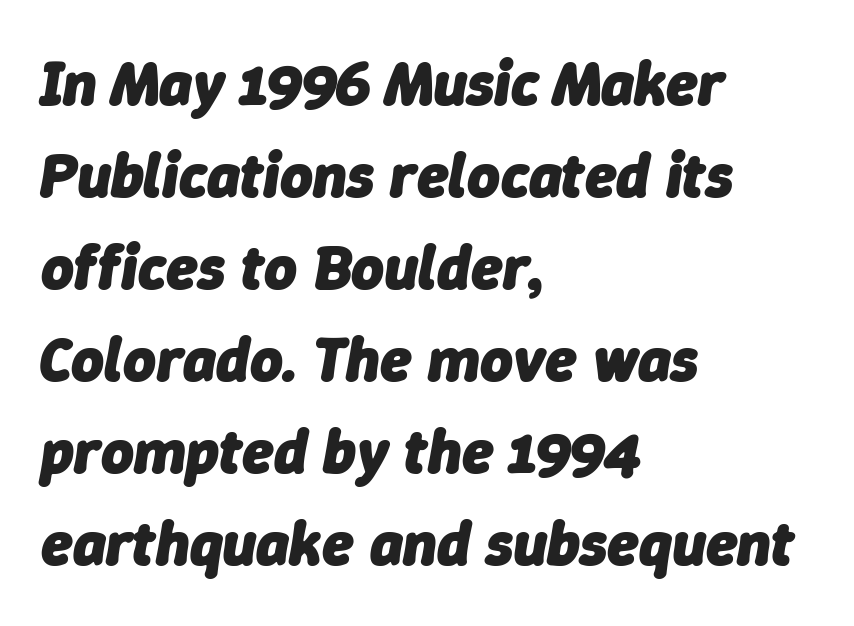
Rendered with sloped, italic letterforms. Quick note: underline off. Do the characters align in a grid? No, the font is proportional. The strokes are fattened all the way to bold.
